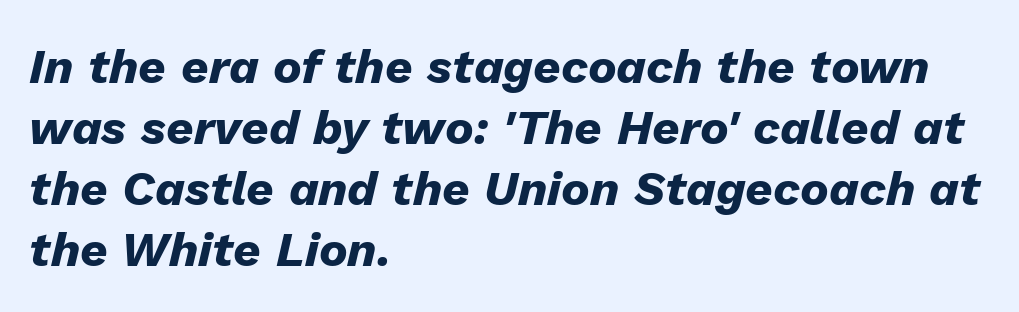
The face used here is proportionally spaced, like ordinary book or web type. This is oblique type, the kind used for emphasis or titles. A clean baseline with only descenders dipping below it. Interline gaps are of average width in this sample.
